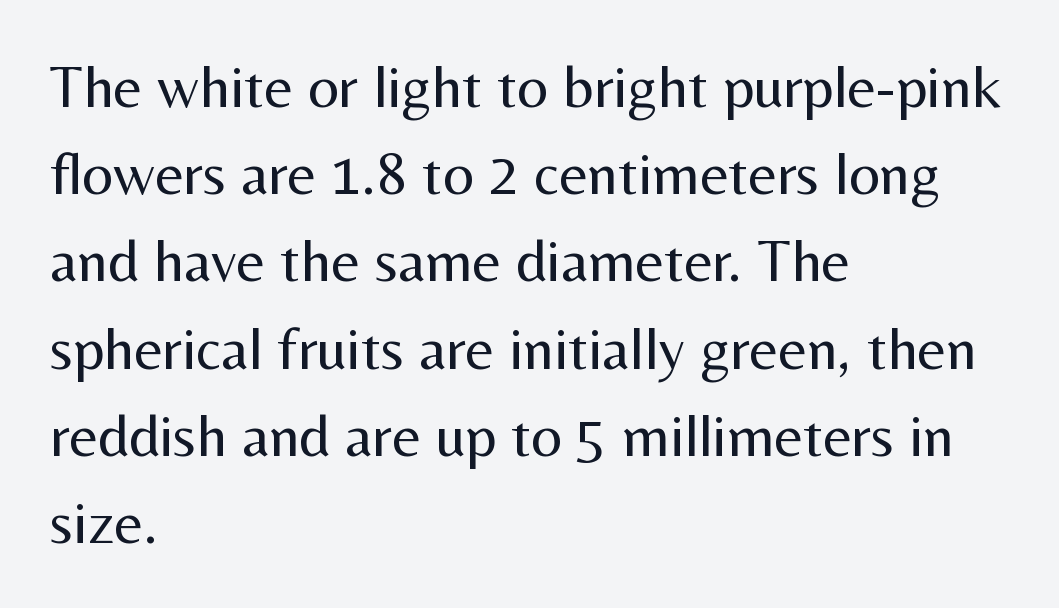
Q: Is the text bold? A: No.
Q: Is the text italic (slanted)? A: No, it is upright.
Q: Is the typeface a serif or a sans-serif typeface? A: Sans-serif.
Q: Is the text underlined? A: No.
Q: How is the paragraph aligned? A: Left-aligned.
Q: Is the spacing between letters normal or unusually wide? A: Normal.
Q: Is the spacing between lines tight, normal or loose? A: Normal.
Q: Width (condensed, normal, or wide)? A: Normal.
Q: Stroke contrast? A: Medium.
Q: x-height? A: Medium.
Q: Monospaced? A: No.
